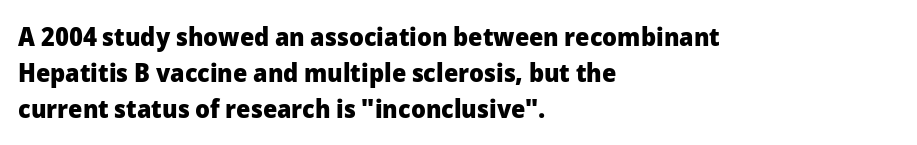
Q: Is the text bold? A: Yes.
Q: Is the text italic (slanted)? A: No, it is upright.
Q: Is the text underlined? A: No.
Q: How is the paragraph aligned? A: Left-aligned.
Q: Is the spacing between letters normal or unusually wide? A: Normal.
Q: Is the spacing between lines tight, normal or loose? A: Normal.
